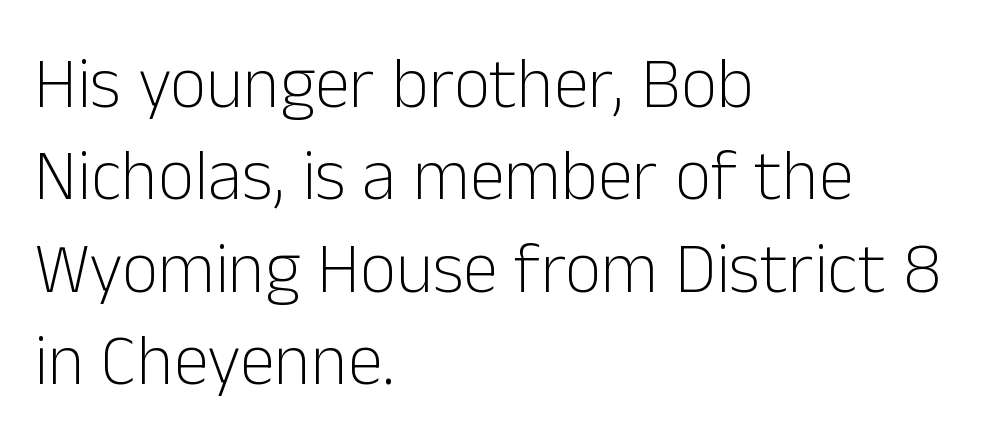
{"serif": "no", "italic": "no", "bold": "no", "weight": "light", "width": "normal", "stroke_contrast": "low", "x_height": "medium", "monospaced": "no", "underline": "no", "align": "left", "line_spacing": "normal", "line_spacing_ratio": 1.3, "letter_spacing": "normal", "letter_spacing_em": 0.0, "glyph_px": 71}
